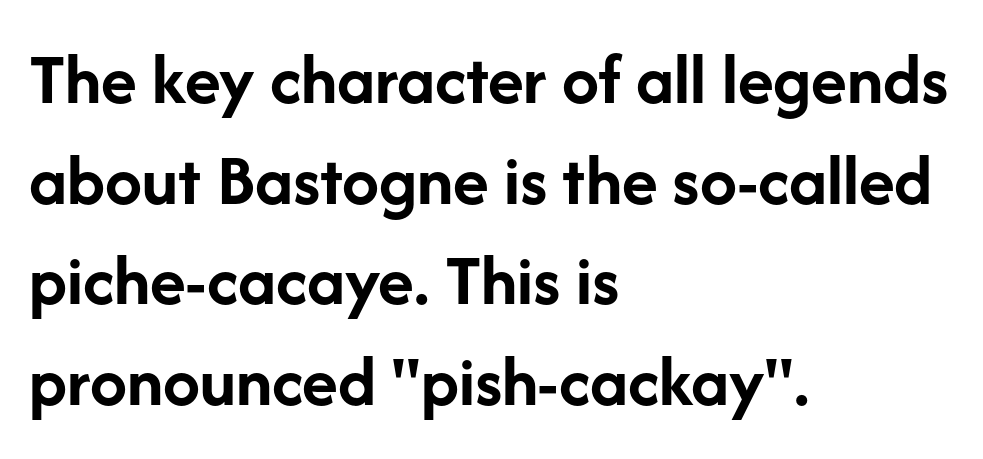
Here the glyphs are tracked normally, forming tight word shapes. In CSS terms this would be text-align: left. Type without underlining. The lettering stays uniformly vertical, giving the passage a roman look. Compared with an ordinary text face, these strokes are far heavier — a full bold. Character widths vary here, with narrow letters taking less room than wide ones.
